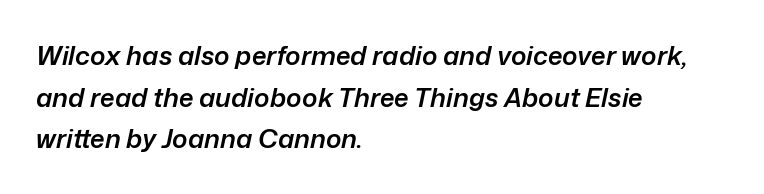
Inter-character spacing is left at the font's built-in metrics. Summary of weight: moderately heavy, a semibold. Plain, unruled lines of type. Compared with a centered layout, this one pins lines to the left instead. Emphasis-style slanted type is in use.
